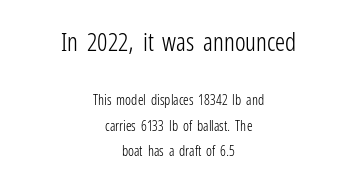
The image shows 25 px text type, upright; set centered, line spacing 1.82x, normal letter spacing, not underlined; the first (top) block is 1.79x larger.
